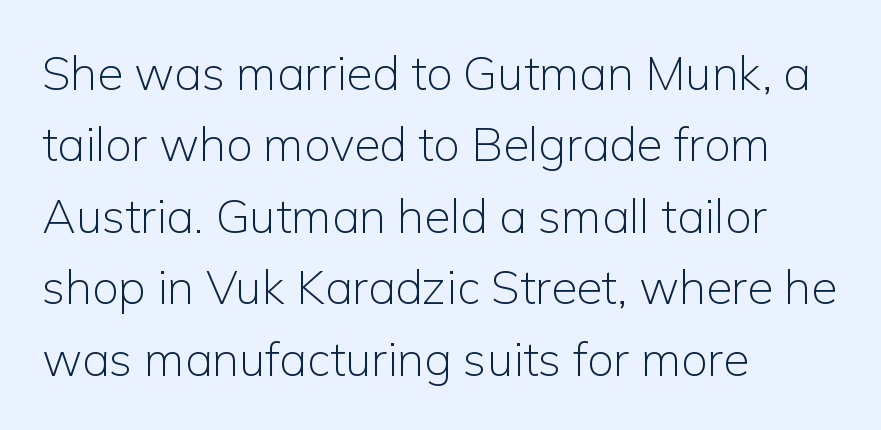
Line spacing here is normal. Spacing between characters is what you'd get straight out of the box. The passage shown is typeset with a sans-serif family. The strokes are not fattened; the text isn't bold.
